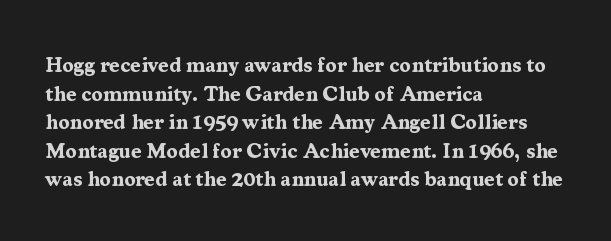
Notice how descenders clear the ascenders below comfortably — that's standard leading. Clear beneath every line of the passage. These lines are set flush left with a ragged right edge. The type sits square on the baseline with zero lean. Each word holds together tightly as a unit, with standard inter-letter gaps.
